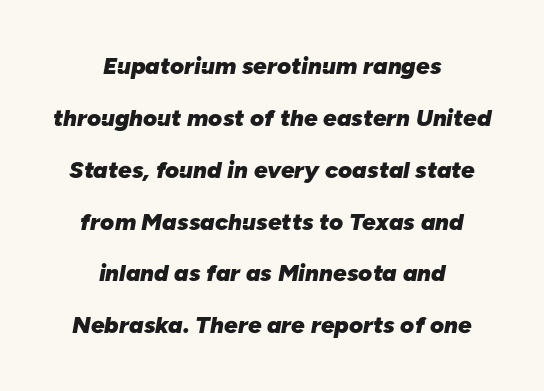
Does the copy run flush right? No — it is centered line by line. Short note: letters normally spaced. Honestly, there is no underline to notice here at all. Typesetter's note: full bold, strokes at maximum text heaviness. The passage shown stacks its lines with a broad gap.
